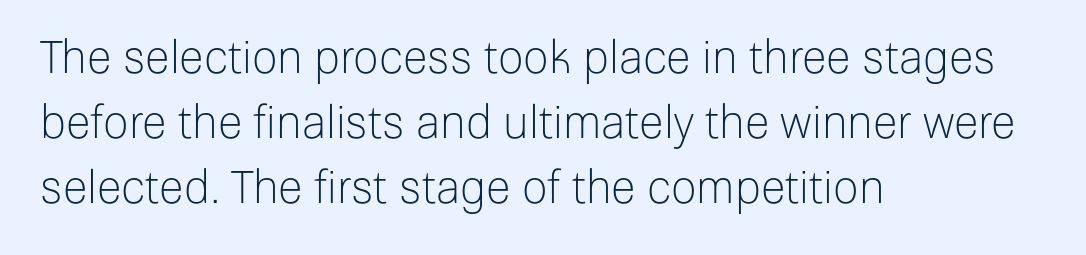
Do the characters align in a grid? No, the font is proportional. Are there feet on the stems? There aren't — it's a sans. Caption: multi-line text, flush left, ragged right. The letterforms sit at book weight or below. Does the lettering tilt? It doesn't — this is upright. A typesetter would call this leading conventional body-copy spacing.
